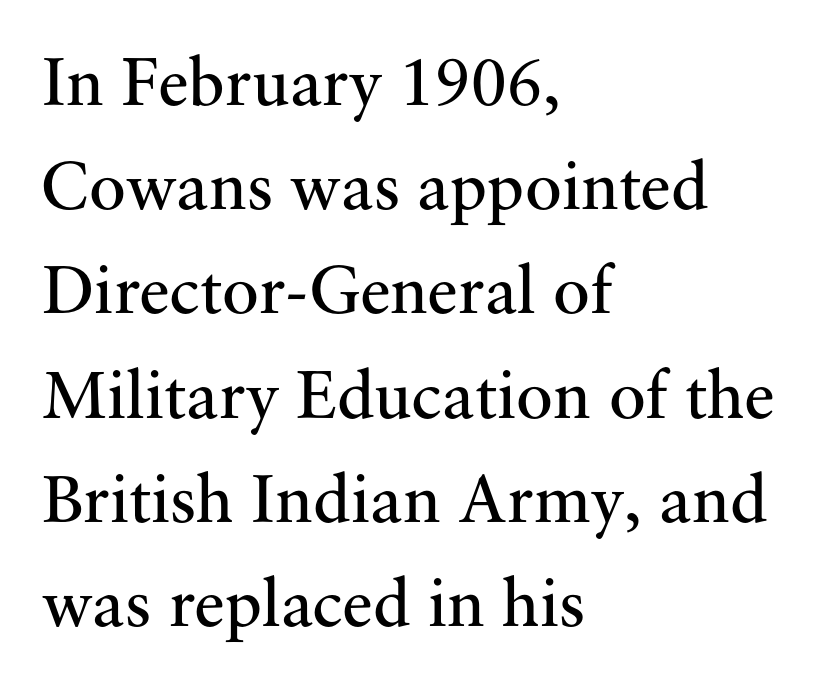
Type style note: has serifs. Horizontal alignment here is leftward, the default for most running prose. No extra tracking has been applied to these lines. Counters stay open thanks to moderate or lighter strokes.
